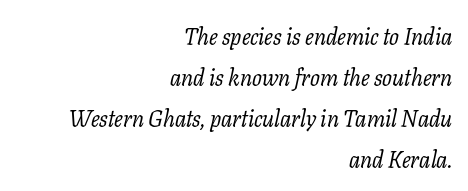
Q: Is the text bold? A: No.
Q: Is the text italic (slanted)? A: Yes, it leans right by about 11 degrees.
Q: Is the text underlined? A: No.
Q: How is the paragraph aligned? A: Right-aligned.
Q: Is the spacing between letters normal or unusually wide? A: Normal.
